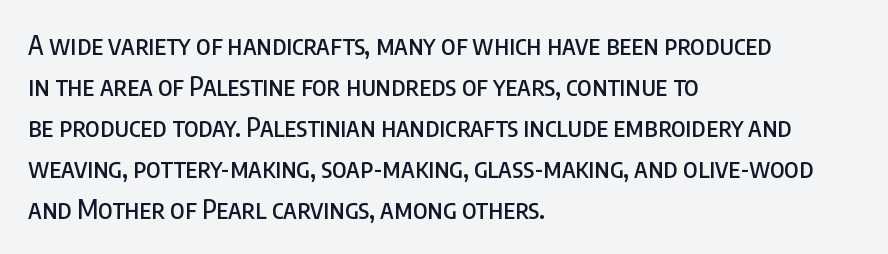
Q: Is the text italic (slanted)? A: No, it is upright.
Q: Is the text underlined? A: No.
Q: How is the paragraph aligned? A: Left-aligned.
Q: Is the spacing between letters normal or unusually wide? A: Normal.
Q: Is the spacing between lines tight, normal or loose? A: Normal.
